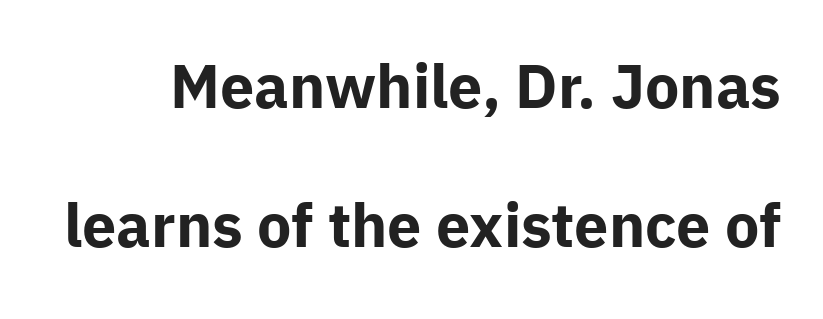
This rendering employs a face without finishing strokes, i.e., a sans-serif. A typesetter would call this proportional, since set widths differ per character. A typesetter would call this leading open, well beyond the default. The passage shown has conventional tracking throughout. The sample has been set heavy, in full bold.
